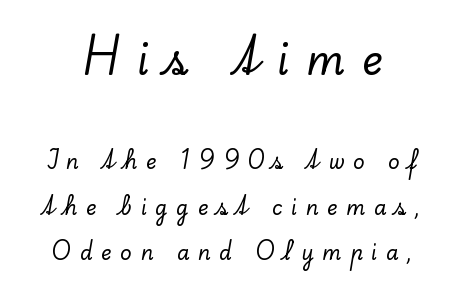
Bigger letters appear in the top chunk; the bottom chunk is reduced. Looks like regular typesetting: each glyph gets only the width it needs. Horizontal alignment here is central, giving a formal, balanced look. Serifs: yes, visible at the terminals of the letterforms. Does the leading feel generous? Absolutely, it's lavish.
